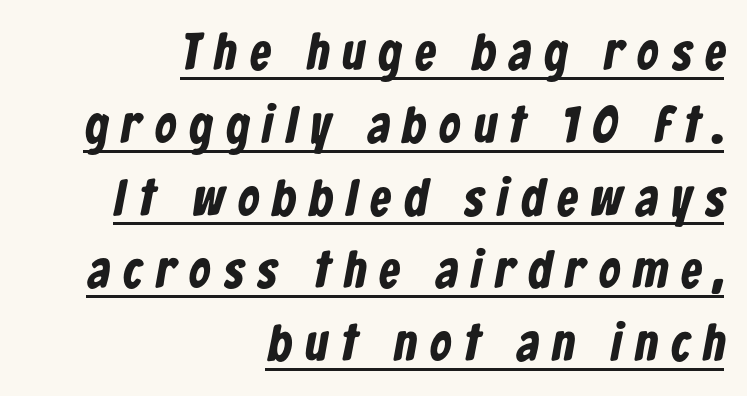
{"serif": "no", "bold": "yes", "weight": "bold", "width": "condensed", "stroke_contrast": "low", "x_height": "medium", "monospaced": "no", "underline": "yes", "align": "right", "line_spacing": "normal", "line_spacing_ratio": 1.4, "letter_spacing": "wide", "letter_spacing_em": 0.26, "glyph_px": 52}
